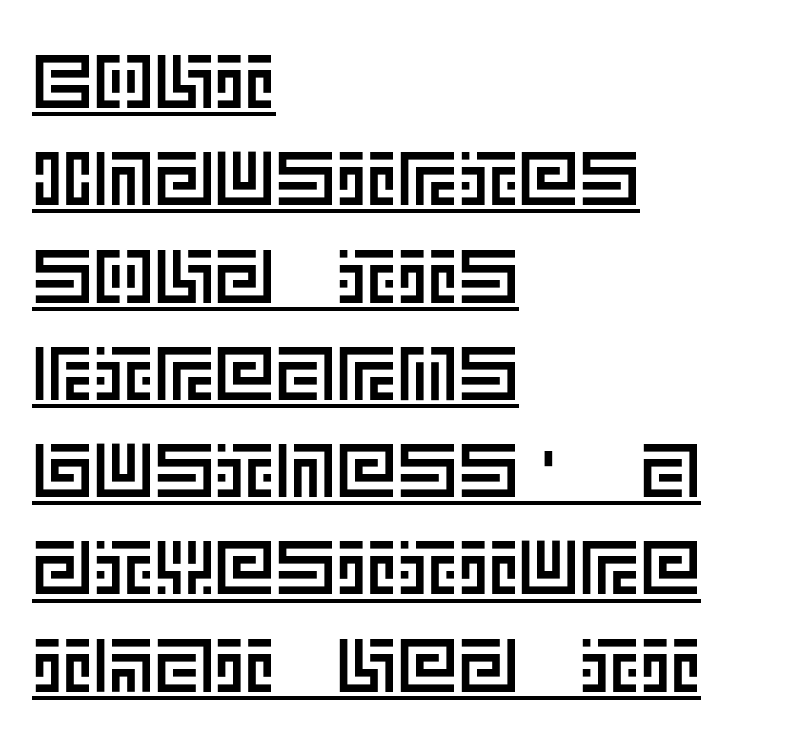
{"italic": "no", "width": "normal", "x_height": "large", "underline": "yes", "align": "left", "line_spacing": "normal", "line_spacing_ratio": 1.28, "letter_spacing": "normal", "letter_spacing_em": 0.0, "glyph_px": 76}
